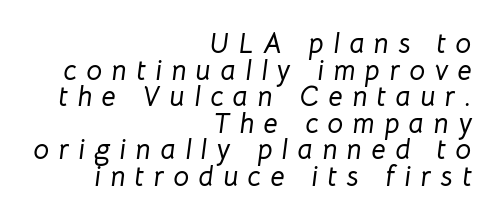
The image shows 28 px text type, italic (leaning right); set right-aligned, tight line spacing (0.95x), unusually wide letter spacing (+0.34 em), not underlined; low stroke contrast and a medium x-height.
